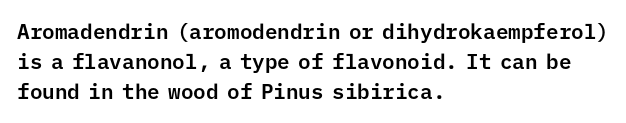
Q: Is the text italic (slanted)? A: No, it is upright.
Q: Is the text underlined? A: No.
Q: How is the paragraph aligned? A: Left-aligned.
Q: Is the spacing between letters normal or unusually wide? A: Normal.
Q: Is the spacing between lines tight, normal or loose? A: Normal.
